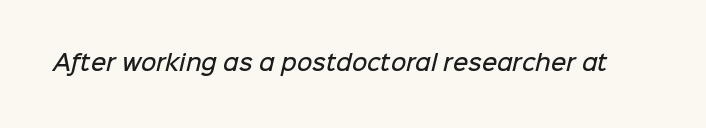
Here the glyphs are tracked normally, forming tight word shapes. Compared with an ordinary text face, these strokes are moderately heavier — a semibold. The space beneath each line is pristine and unruled.
